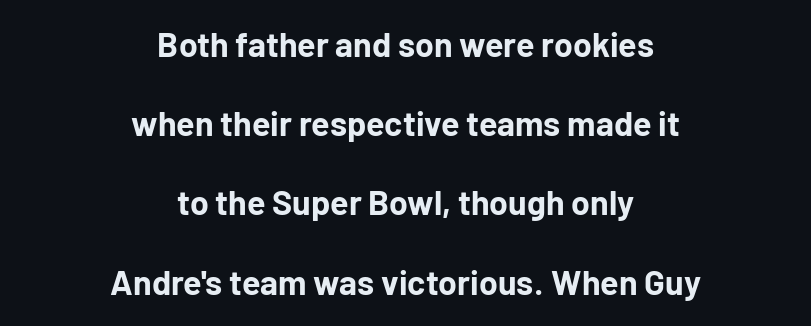
The image shows 34 px bold sans-serif type, upright; set centered, loose line spacing (2.33x), normal letter spacing, not underlined; low stroke contrast and a medium x-height.
